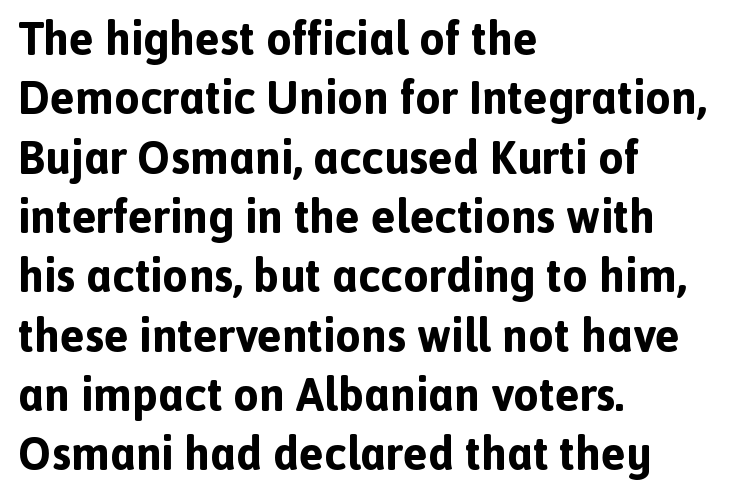
The image shows 46 px bold sans-serif type, upright; set left-aligned, normal line spacing (1.29x), normal letter spacing, not underlined; a medium x-height.
